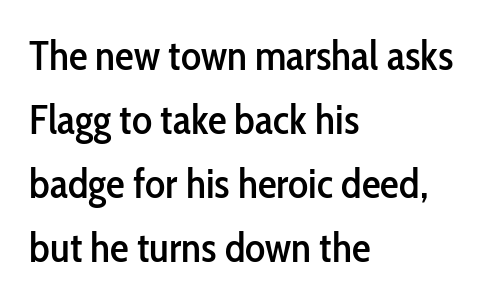
{"serif": "no", "italic": "no", "width": "condensed", "stroke_contrast": "low", "x_height": "medium", "monospaced": "no", "underline": "no", "align": "left", "line_spacing": "normal", "line_spacing_ratio": 1.52, "letter_spacing": "normal", "letter_spacing_em": 0.0, "glyph_px": 42}
